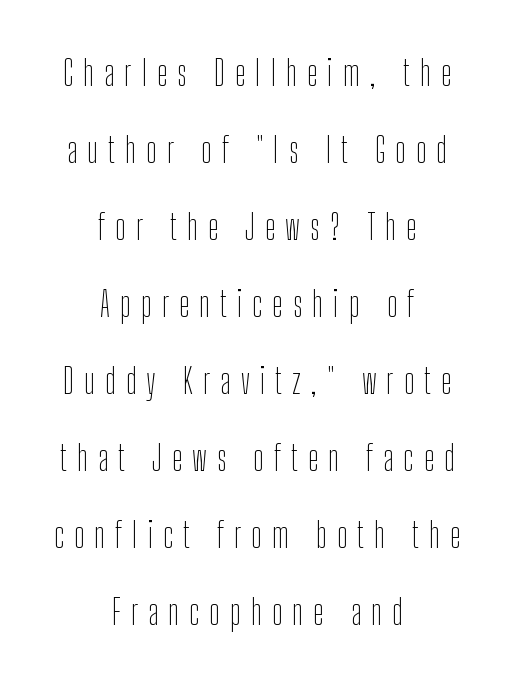
Q: Is the text bold? A: No.
Q: Is the text italic (slanted)? A: No, it is upright.
Q: Is the typeface a serif or a sans-serif typeface? A: Sans-serif.
Q: Is the text underlined? A: No.
Q: How is the paragraph aligned? A: Centered.
Q: Is the spacing between letters normal or unusually wide? A: Unusually wide.
Q: Is the spacing between lines tight, normal or loose? A: Loose.
Q: Width (condensed, normal, or wide)? A: Condensed.
Q: Stroke contrast? A: Low.
Q: x-height? A: Medium.
Q: Monospaced? A: No.
